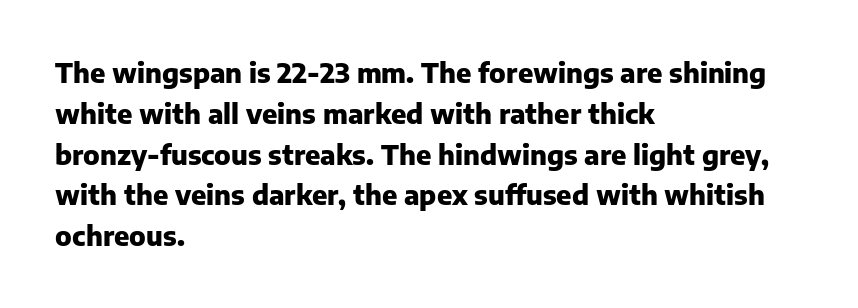
The image shows 27 px bold type, upright; set left-aligned, normal line spacing (1.51x), normal letter spacing, not underlined.
